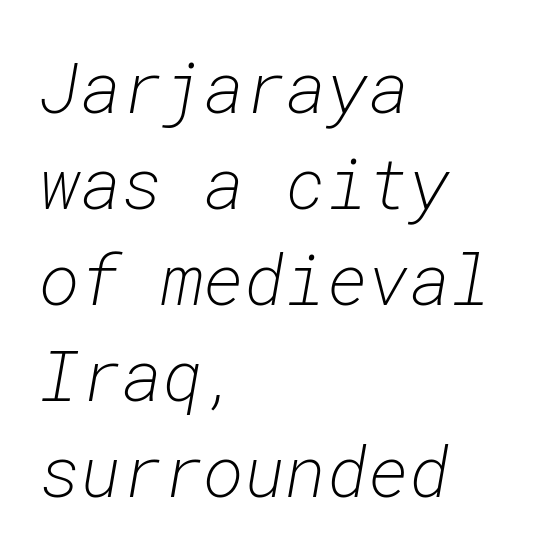
Q: Is the text bold? A: No.
Q: Is the text italic (slanted)? A: Yes, it leans right by about 10 degrees.
Q: Is the text underlined? A: No.
Q: How is the paragraph aligned? A: Left-aligned.
Q: Is the spacing between letters normal or unusually wide? A: Normal.
Q: Is the spacing between lines tight, normal or loose? A: Normal.
Q: Width (condensed, normal, or wide)? A: Normal.
Q: Stroke contrast? A: Low.
Q: x-height? A: Medium.
Q: Monospaced? A: Yes.
